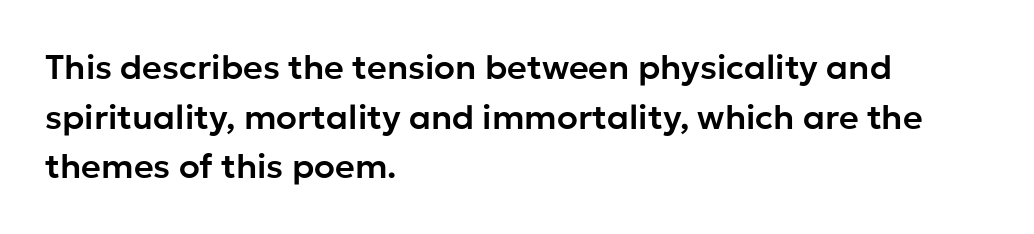
Q: Is the text italic (slanted)? A: No, it is upright.
Q: Is the typeface a serif or a sans-serif typeface? A: Sans-serif.
Q: Is the text underlined? A: No.
Q: How is the paragraph aligned? A: Left-aligned.
Q: Is the spacing between letters normal or unusually wide? A: Normal.
Q: Is the spacing between lines tight, normal or loose? A: Normal.
Q: Width (condensed, normal, or wide)? A: Normal.
Q: Stroke contrast? A: Low.
Q: x-height? A: Medium.
Q: Monospaced? A: No.
